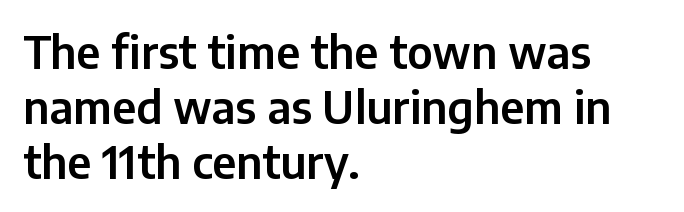
In terms of posture, this sample is upright. No feet cap the strokes, marking this as sans-serif type. The passage shown is not underscored anywhere. Characters follow at the spacing the type designer built in.
